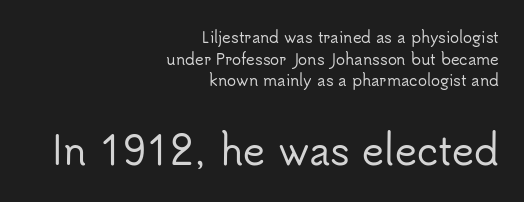
Q: Is the text italic (slanted)? A: No, it is upright.
Q: Is the typeface a serif or a sans-serif typeface? A: Sans-serif.
Q: Is the text underlined? A: No.
Q: How is the paragraph aligned? A: Right-aligned.
Q: Is the spacing between letters normal or unusually wide? A: Normal.
Q: Is the spacing between lines tight, normal or loose? A: Normal.
Q: Which block of text is set in a larger size, the first (top) or the second (bottom)? A: The second (bottom) one.
Q: Width (condensed, normal, or wide)? A: Normal.
Q: Stroke contrast? A: Low.
Q: x-height? A: Small.
Q: Monospaced? A: No.
